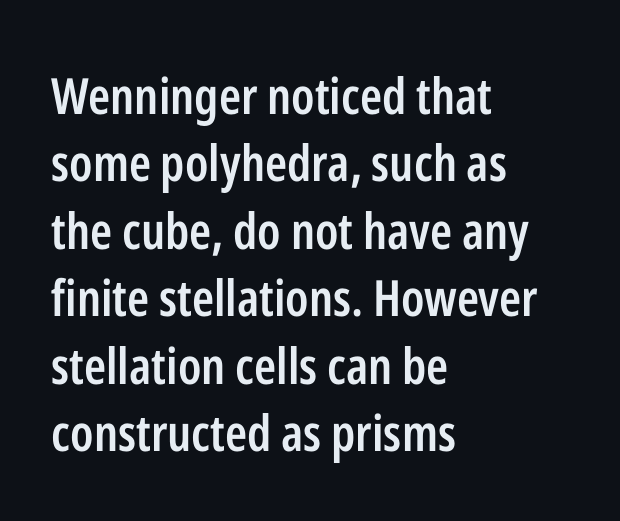
{"serif": "no", "italic": "no", "bold": "semi", "weight": "semibold", "width": "condensed", "stroke_contrast": "low", "x_height": "medium", "monospaced": "no", "underline": "no", "align": "left", "line_spacing": "normal", "line_spacing_ratio": 1.35, "letter_spacing": "normal", "letter_spacing_em": 0.0, "glyph_px": 50}
